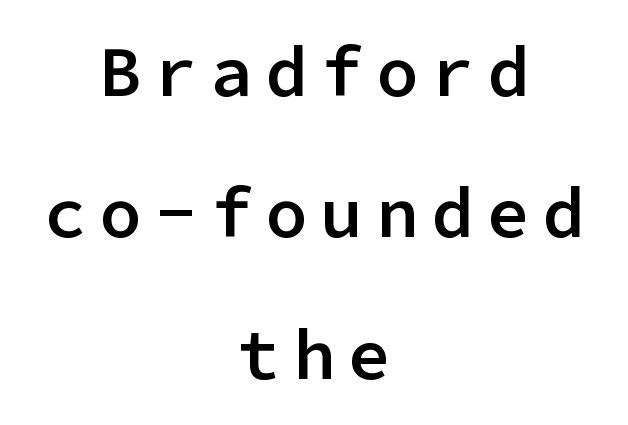
{"serif": "no", "italic": "no", "bold": "semi", "weight": "semibold", "width": "normal", "stroke_contrast": "low", "x_height": "medium", "monospaced": "yes", "underline": "no", "align": "center", "line_spacing": "loose", "line_spacing_ratio": 1.99, "glyph_px": 71}
